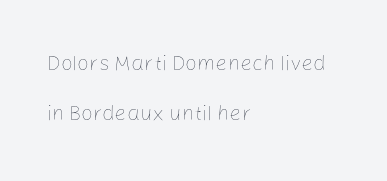
Q: Is the text bold? A: No.
Q: Is the text italic (slanted)? A: No, it is upright.
Q: Is the text underlined? A: No.
Q: How is the paragraph aligned? A: Left-aligned.
Q: Is the spacing between letters normal or unusually wide? A: Normal.
Q: Is the spacing between lines tight, normal or loose? A: Loose.
